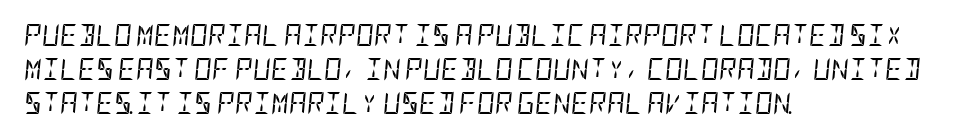
Q: Is the text bold? A: No.
Q: Is the text italic (slanted)? A: Yes, it leans right by about 5 degrees.
Q: Is the text underlined? A: No.
Q: How is the paragraph aligned? A: Left-aligned.
Q: Is the spacing between letters normal or unusually wide? A: Normal.
Q: Is the spacing between lines tight, normal or loose? A: Normal.
